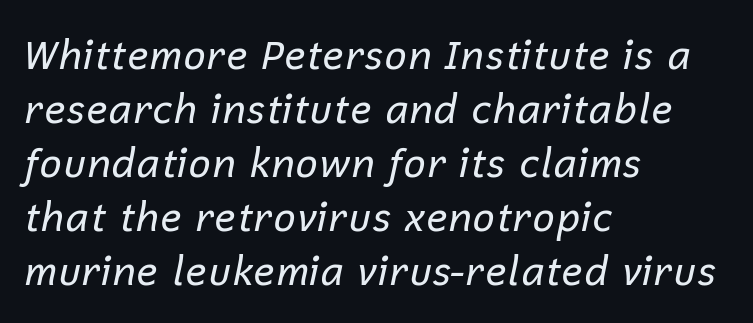
The image shows 40 px regular-weight type, italic (leaning right); set left-aligned, normal line spacing (1.35x), normal letter spacing, not underlined; low stroke contrast and a medium x-height.
